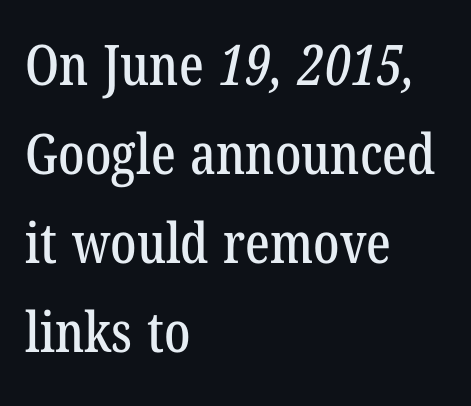
Words appear dense and cohesive because spacing is normal. Clear beneath every line of the passage. One-word summary of the alignment: left. The block of text has a typical density, with ordinary space between rows.
